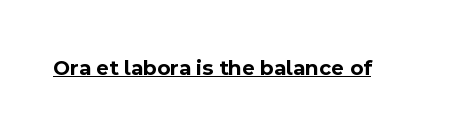
The face used here is rendered with its standard letterfit. These lines were composed using upright roman letters. Strokes here are thick enough to call this a true bold. Is there an underline? Yes — a line sits under the letters.
